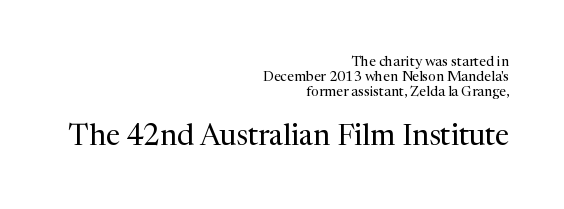
The image shows 29 px regular-weight serif type, upright; set right-aligned, tight line spacing (1.07x), normal letter spacing, not underlined; the second (bottom) block is 2.07x larger; medium stroke contrast and a medium x-height.
